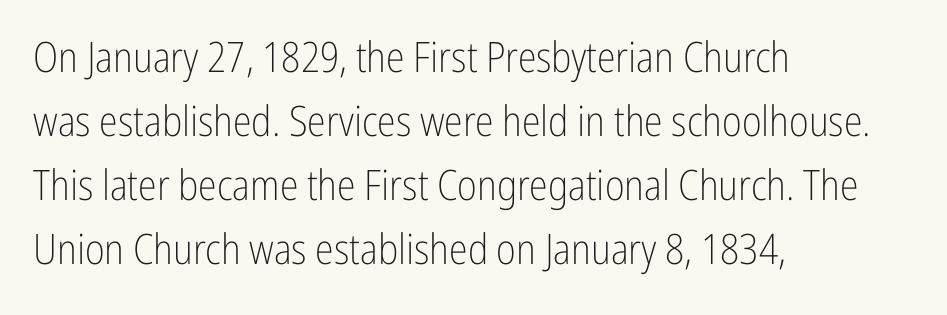
{"serif": "no", "italic": "no", "bold": "no", "weight": "light", "width": "condensed", "stroke_contrast": "low", "x_height": "medium", "monospaced": "no", "underline": "no", "align": "left", "line_spacing": "normal", "line_spacing_ratio": 1.52, "letter_spacing": "normal", "letter_spacing_em": 0.0, "glyph_px": 42}
